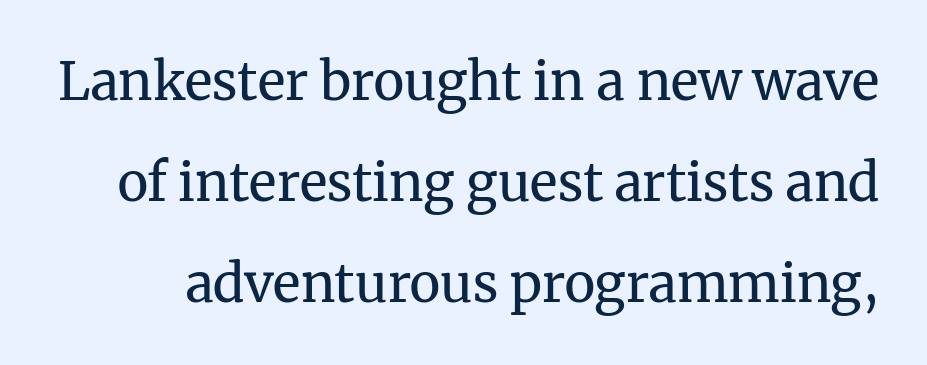
{"serif": "yes", "italic": "no", "bold": "no", "weight": "regular", "width": "normal", "stroke_contrast": "medium", "x_height": "medium", "monospaced": "no", "underline": "no", "line_spacing": "loose", "line_spacing_ratio": 1.94, "letter_spacing": "normal", "letter_spacing_em": 0.0, "glyph_px": 52}
